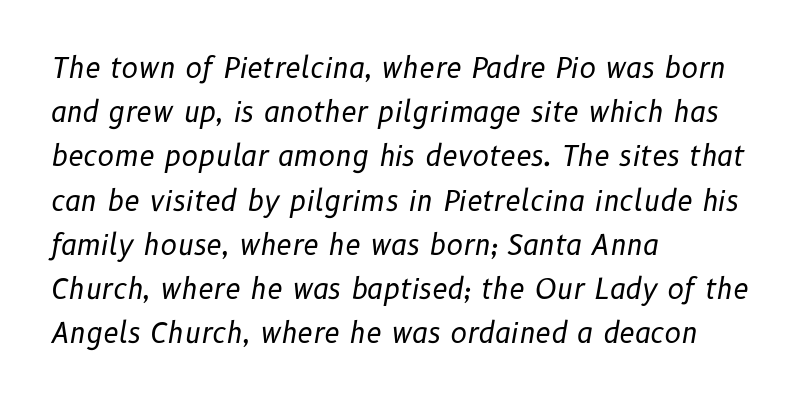
Q: Is the text bold? A: No.
Q: Is the text italic (slanted)? A: Yes, it leans right by about 10 degrees.
Q: Is the text underlined? A: No.
Q: How is the paragraph aligned? A: Left-aligned.
Q: Is the spacing between letters normal or unusually wide? A: Normal.
Q: Is the spacing between lines tight, normal or loose? A: Normal.
Q: Width (condensed, normal, or wide)? A: Normal.
Q: Stroke contrast? A: Low.
Q: x-height? A: Medium.
Q: Monospaced? A: No.
